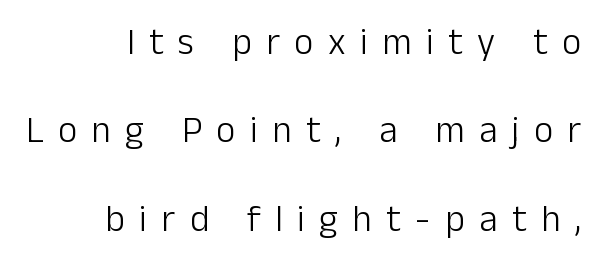
{"serif": "no", "italic": "no", "bold": "no", "weight": "light", "width": "normal", "stroke_contrast": "low", "x_height": "medium", "monospaced": "no", "underline": "no", "align": "right", "line_spacing": "loose", "line_spacing_ratio": 2.39, "letter_spacing": "wide", "letter_spacing_em": 0.39, "glyph_px": 37}
